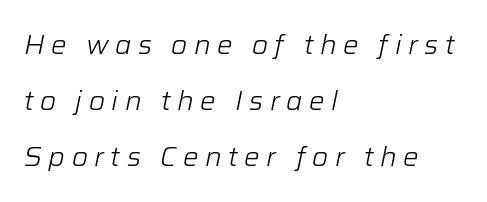
Q: Is the text bold? A: No.
Q: Is the text italic (slanted)? A: Yes, it leans right by about 12 degrees.
Q: Is the text underlined? A: No.
Q: How is the paragraph aligned? A: Left-aligned.
Q: Is the spacing between letters normal or unusually wide? A: Unusually wide.
Q: Is the spacing between lines tight, normal or loose? A: Loose.
